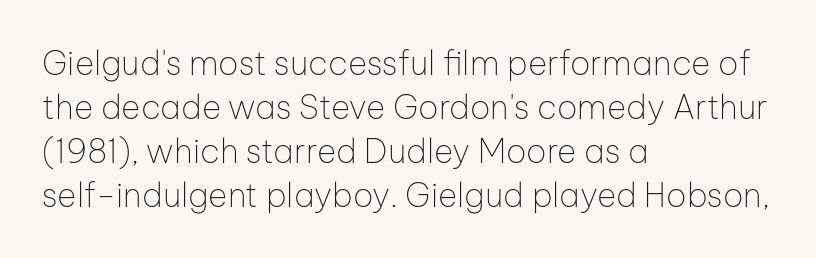
Q: Is the text bold? A: No.
Q: Is the text italic (slanted)? A: No, it is upright.
Q: Is the typeface a serif or a sans-serif typeface? A: Sans-serif.
Q: Is the text underlined? A: No.
Q: How is the paragraph aligned? A: Left-aligned.
Q: Is the spacing between letters normal or unusually wide? A: Normal.
Q: Is the spacing between lines tight, normal or loose? A: Normal.
Q: Width (condensed, normal, or wide)? A: Normal.
Q: Stroke contrast? A: Low.
Q: x-height? A: Medium.
Q: Monospaced? A: No.
